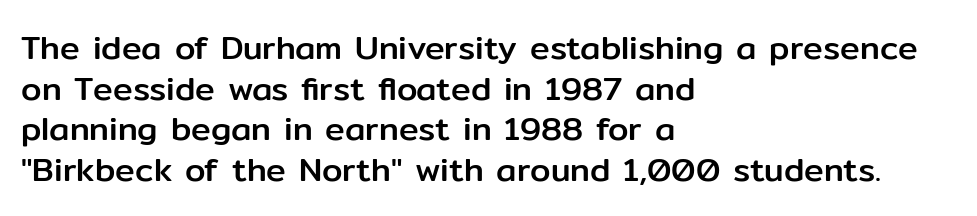
The image shows 33 px sans-serif type, upright; set left-aligned, line spacing 1.23x, normal letter spacing, not underlined; low stroke contrast and a medium x-height.
